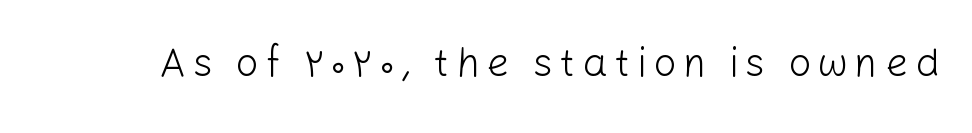
Think of a printed novel: that variable character pitch is what you see here. No italicization has been applied; the sample stays upright. The cut favours lightness, reaching ordinary text weight at its darkest. The strip under each line holds only bare page. Each letter's strokes conclude bluntly, with no projecting serifs.
